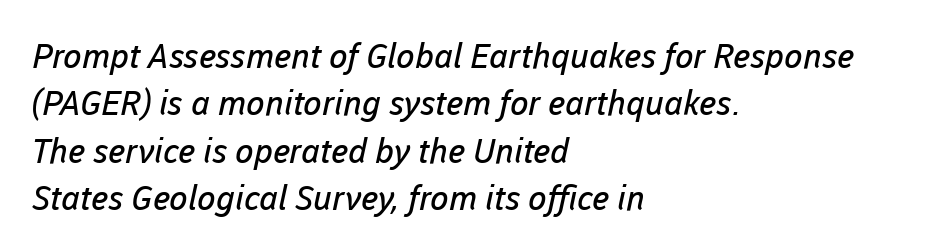
Q: Is the text bold? A: No.
Q: Is the typeface a serif or a sans-serif typeface? A: Sans-serif.
Q: Is the text underlined? A: No.
Q: How is the paragraph aligned? A: Left-aligned.
Q: Is the spacing between letters normal or unusually wide? A: Normal.
Q: Is the spacing between lines tight, normal or loose? A: Normal.
Q: Width (condensed, normal, or wide)? A: Normal.
Q: Stroke contrast? A: Low.
Q: x-height? A: Medium.
Q: Monospaced? A: No.
